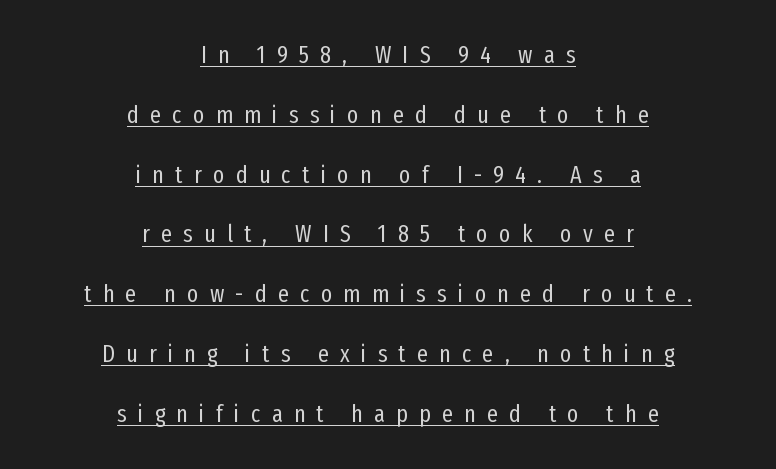
Q: Is the text bold? A: No.
Q: Is the text italic (slanted)? A: No, it is upright.
Q: Is the text underlined? A: Yes.
Q: How is the paragraph aligned? A: Centered.
Q: Is the spacing between letters normal or unusually wide? A: Unusually wide.
Q: Is the spacing between lines tight, normal or loose? A: Loose.
